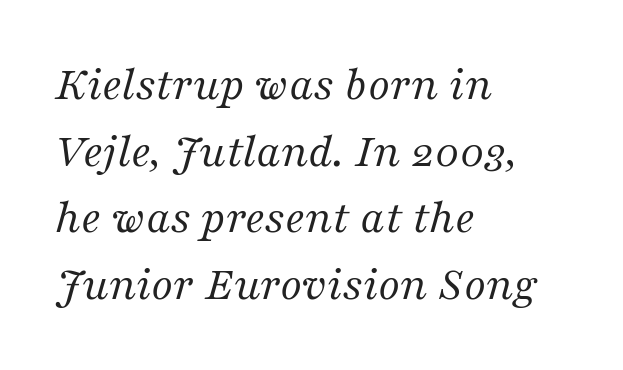
The lines in this sample share a left origin and differ only in where they stop. The passage shown stacks its lines at a standard gap. No letter is thick-stroked: the sample isn't bold. Nothing unusual about the tracking: characters are spaced as the font intends. Each letter keeps its own natural width here, so spacing adapts to shape.
